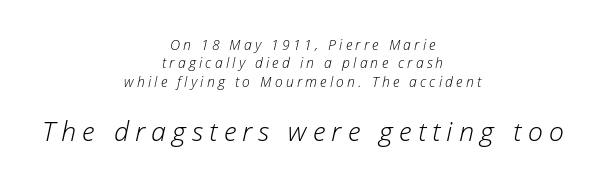
Lines of text with bare space underneath. If you squint, the bottom block still reads clearly — it's the larger of the two. Notice how descenders clear the ascenders below comfortably — that's standard leading. Counters stay open thanks to moderate or lighter strokes.
